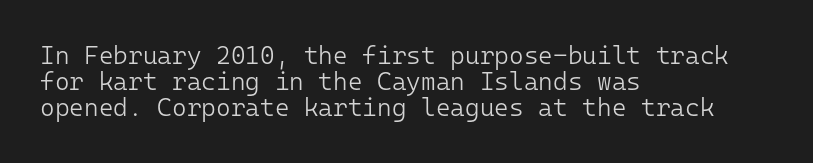
Q: Is the text bold? A: No.
Q: Is the text italic (slanted)? A: No, it is upright.
Q: Is the text underlined? A: No.
Q: How is the paragraph aligned? A: Left-aligned.
Q: Is the spacing between letters normal or unusually wide? A: Normal.
Q: Is the spacing between lines tight, normal or loose? A: Tight.
